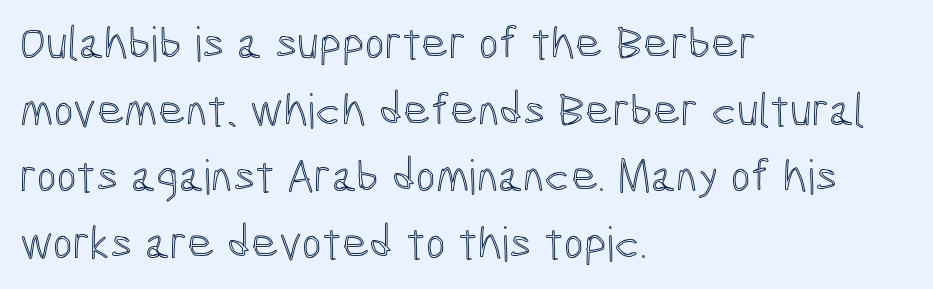
Q: Is the text italic (slanted)? A: No, it is upright.
Q: Is the text underlined? A: No.
Q: How is the paragraph aligned? A: Left-aligned.
Q: Is the spacing between letters normal or unusually wide? A: Normal.
Q: Is the spacing between lines tight, normal or loose? A: Normal.
Q: Width (condensed, normal, or wide)? A: Condensed.
Q: x-height? A: Medium.
Q: Monospaced? A: No.
